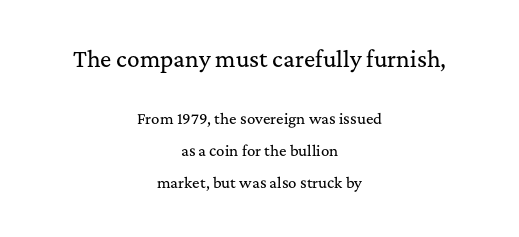
Q: Is the text italic (slanted)? A: No, it is upright.
Q: Is the text underlined? A: No.
Q: How is the paragraph aligned? A: Centered.
Q: Is the spacing between letters normal or unusually wide? A: Normal.
Q: Is the spacing between lines tight, normal or loose? A: Loose.
Q: Which block of text is set in a larger size, the first (top) or the second (bottom)? A: The first (top) one.
